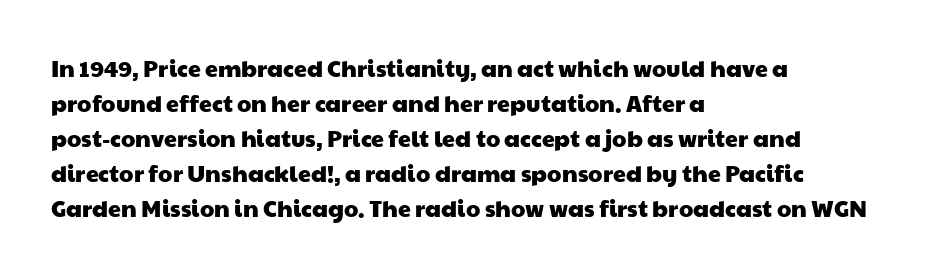
Line starts are locked; line ends wander. Summary of vertical rhythm: regular, with standard interline spacing. What stands out about the letter spacing? Nothing — it is the standard amount. Each row of text sits above clean, open space.
